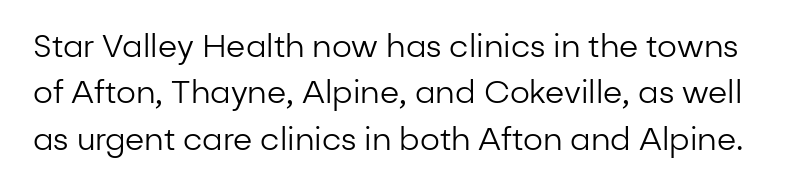
{"serif": "no", "italic": "no", "bold": "no", "weight": "regular", "width": "normal", "stroke_contrast": "low", "x_height": "medium", "monospaced": "no", "underline": "no", "line_spacing": "normal", "line_spacing_ratio": 1.5, "letter_spacing": "normal", "letter_spacing_em": 0.0, "glyph_px": 31}
